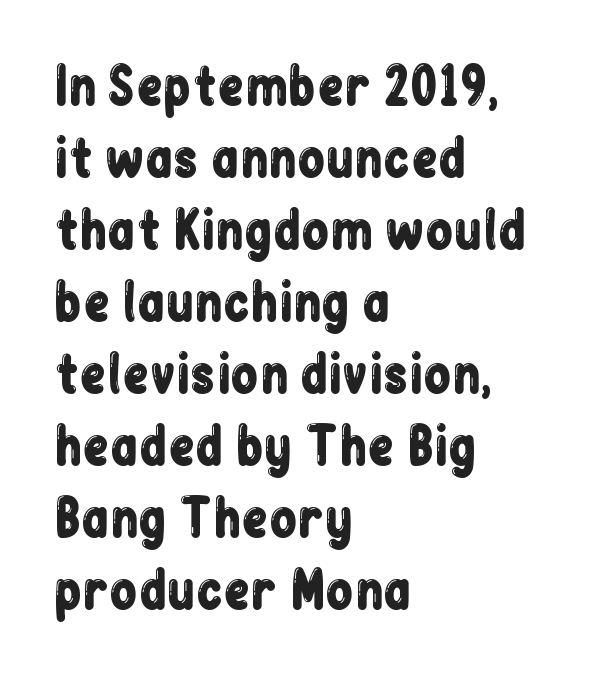
The image shows 50 px condensed sans-serif type, upright; set left-aligned, normal line spacing (1.44x), normal letter spacing, not underlined; low stroke contrast and a medium x-height.
